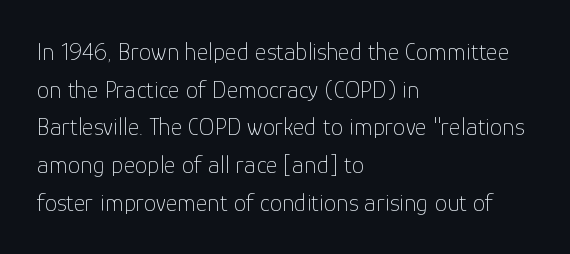
The face used here is rendered with its standard letterfit. Just letters on the line, the space beneath them empty. Caption: face not bold, strokes unweighted. Line spacing here is normal.
